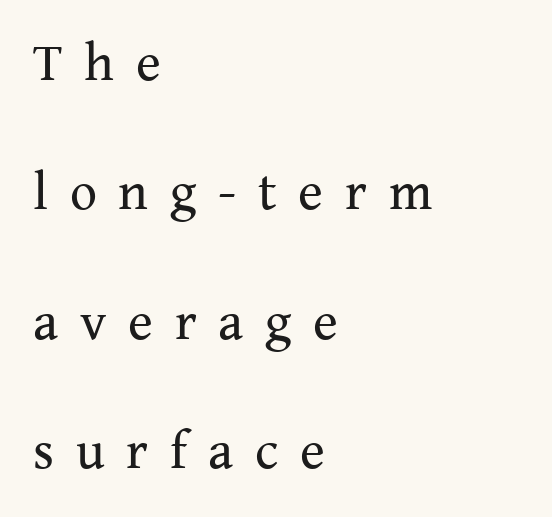
{"serif": "yes", "italic": "no", "bold": "no", "weight": "regular", "width": "normal", "stroke_contrast": "medium", "x_height": "medium", "monospaced": "no", "underline": "no", "align": "left", "line_spacing": "loose", "line_spacing_ratio": 2.44, "letter_spacing": "wide", "letter_spacing_em": 0.41, "glyph_px": 53}
